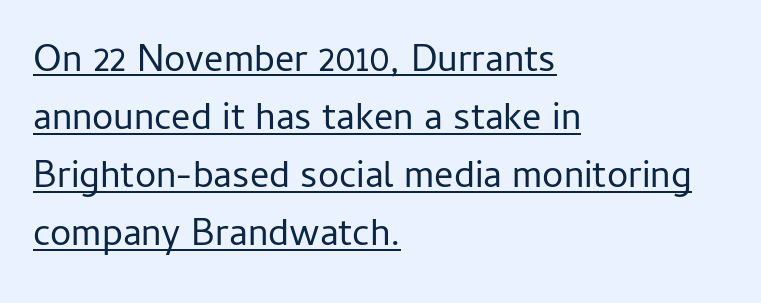
These lines stack with their left ends in a neat column. Unlike italic type, these characters show no tilt at all. Nothing sits at the stroke ends, so this counts as sans-serif. Do the characters align in a grid? No, the font is proportional. Stroke thickness stays within the range of a standard reading face or lighter.
